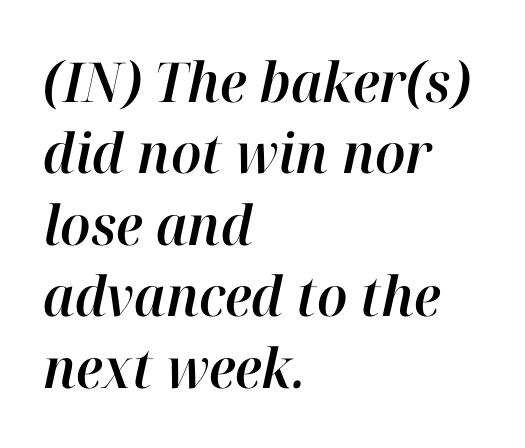
{"italic": "yes", "lean": "right", "slant_degrees": 12, "width": "normal", "stroke_contrast": "high", "x_height": "medium", "monospaced": "no", "underline": "no", "align": "left", "line_spacing": "normal", "line_spacing_ratio": 1.3, "letter_spacing": "normal", "letter_spacing_em": 0.0, "glyph_px": 55}
